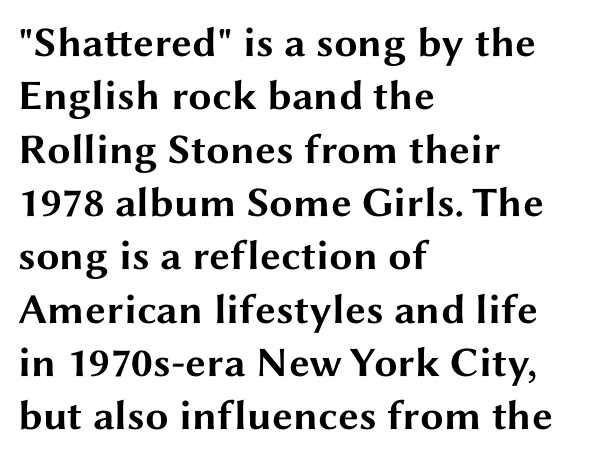
Q: Is the text bold? A: Yes.
Q: Is the text italic (slanted)? A: No, it is upright.
Q: Is the typeface a serif or a sans-serif typeface? A: Sans-serif.
Q: Is the text underlined? A: No.
Q: How is the paragraph aligned? A: Left-aligned.
Q: Is the spacing between letters normal or unusually wide? A: Normal.
Q: Is the spacing between lines tight, normal or loose? A: Normal.
Q: Width (condensed, normal, or wide)? A: Wide.
Q: Stroke contrast? A: Medium.
Q: x-height? A: Medium.
Q: Monospaced? A: No.
